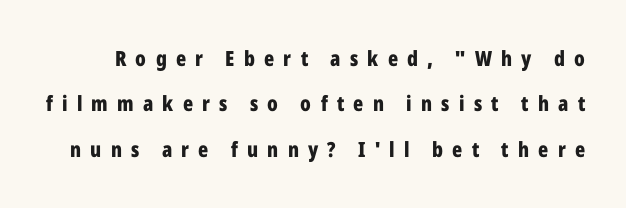
{"italic": "no", "bold": "yes", "underline": "no", "line_spacing": "loose", "line_spacing_ratio": 2.16, "letter_spacing": "wide", "letter_spacing_em": 0.44, "glyph_px": 21}
